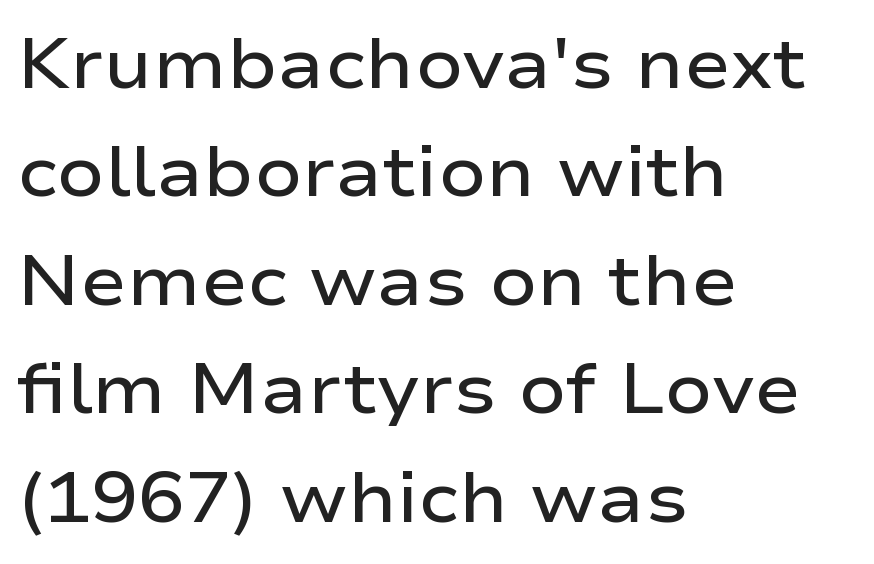
The image shows 70 px semibold, wide sans-serif type, upright; set left-aligned, normal line spacing (1.55x), normal letter spacing, not underlined; low stroke contrast and a medium x-height.
